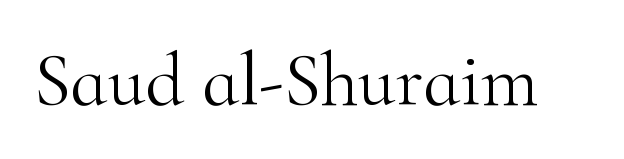
{"serif": "yes", "italic": "no", "bold": "no", "weight": "light", "width": "normal", "stroke_contrast": "high", "x_height": "small", "monospaced": "no", "underline": "no", "letter_spacing": "normal", "letter_spacing_em": 0.0, "glyph_px": 76}
